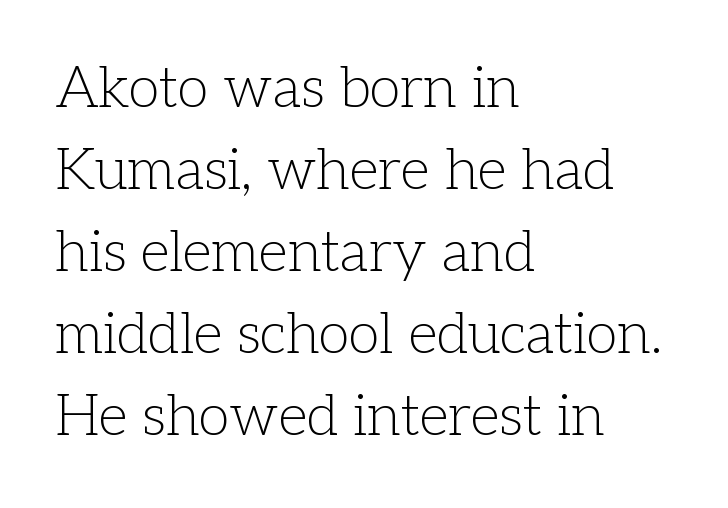
The image shows 57 px light serif type, upright; set left-aligned, normal line spacing (1.44x), normal letter spacing, not underlined; low stroke contrast and a medium x-height.
